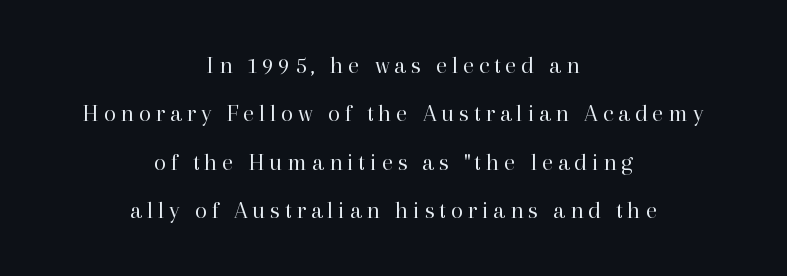
Q: Is the text bold? A: No.
Q: Is the text italic (slanted)? A: No, it is upright.
Q: Is the text underlined? A: No.
Q: How is the paragraph aligned? A: Centered.
Q: Is the spacing between lines tight, normal or loose? A: Loose.
